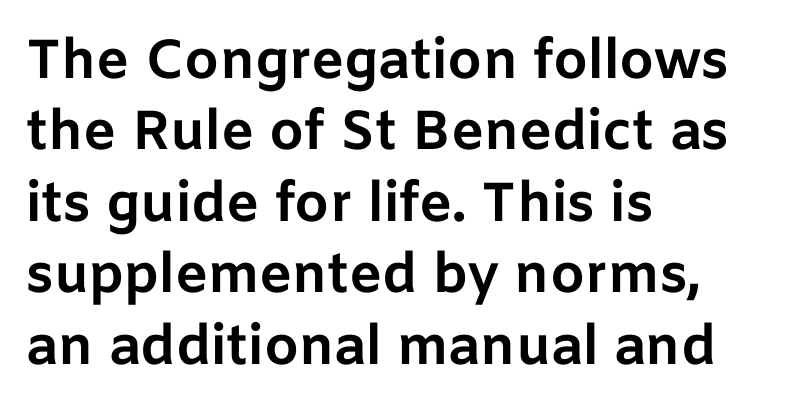
A bare baseline throughout the passage. A typesetter would mark this as roman, not italic. Caption: standard tracking, unaltered. Spacing verdict: proportional, widths tailored to each character.
